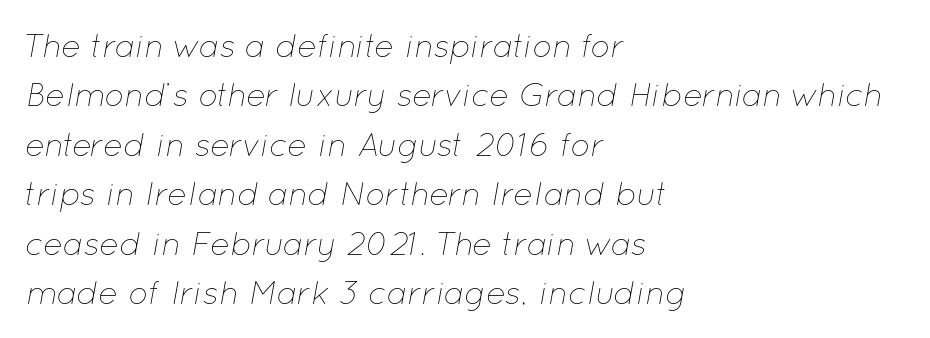
The image shows 33 px thin type, italic (leaning right); set left-aligned, normal line spacing (1.5x), normal letter spacing, not underlined; low stroke contrast and a medium x-height.
